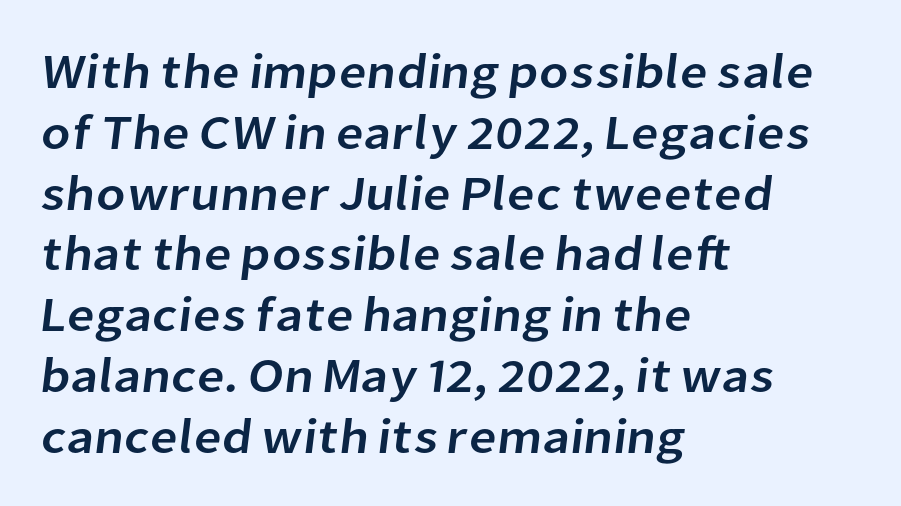
Q: Is the typeface a serif or a sans-serif typeface? A: Sans-serif.
Q: Is the text underlined? A: No.
Q: How is the paragraph aligned? A: Left-aligned.
Q: Is the spacing between letters normal or unusually wide? A: Normal.
Q: Width (condensed, normal, or wide)? A: Normal.
Q: Stroke contrast? A: Low.
Q: x-height? A: Medium.
Q: Monospaced? A: No.
